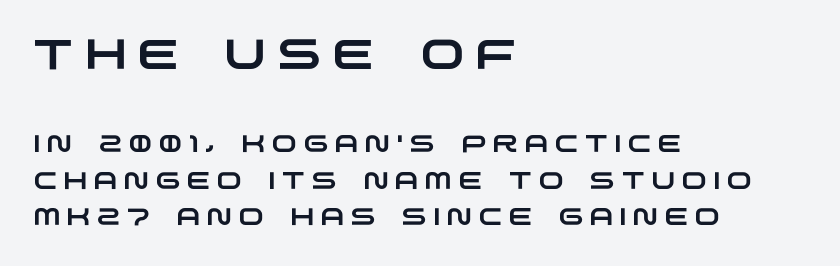
The image shows 42 px wide sans-serif type; set left-aligned, normal line spacing (1.52x), unusually wide letter spacing (+0.27 em), not underlined; the first (top) block is 1.75x larger; low stroke contrast and a large x-height.
